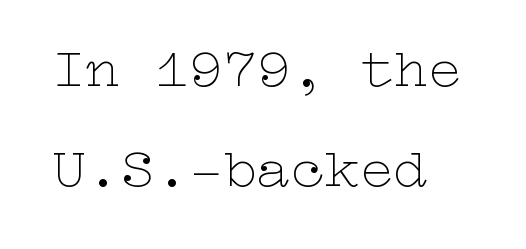
In terms of posture, this sample is upright. Think standard paragraph weight, or any step lighter than that. Clear beneath every line of the passage. Each word holds together tightly as a unit, with standard inter-letter gaps.
